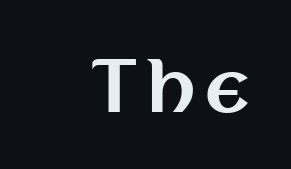
{"serif": "no", "italic": "no", "bold": "yes", "weight": "bold", "width": "normal", "stroke_contrast": "medium", "x_height": "medium", "monospaced": "no", "underline": "no", "glyph_px": 72}
